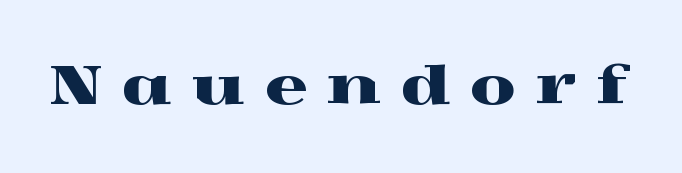
Q: Is the text italic (slanted)? A: No, it is upright.
Q: Is the typeface a serif or a sans-serif typeface? A: Serif.
Q: Is the text underlined? A: No.
Q: Is the spacing between letters normal or unusually wide? A: Unusually wide.
Q: Width (condensed, normal, or wide)? A: Wide.
Q: x-height? A: Medium.
Q: Monospaced? A: No.
